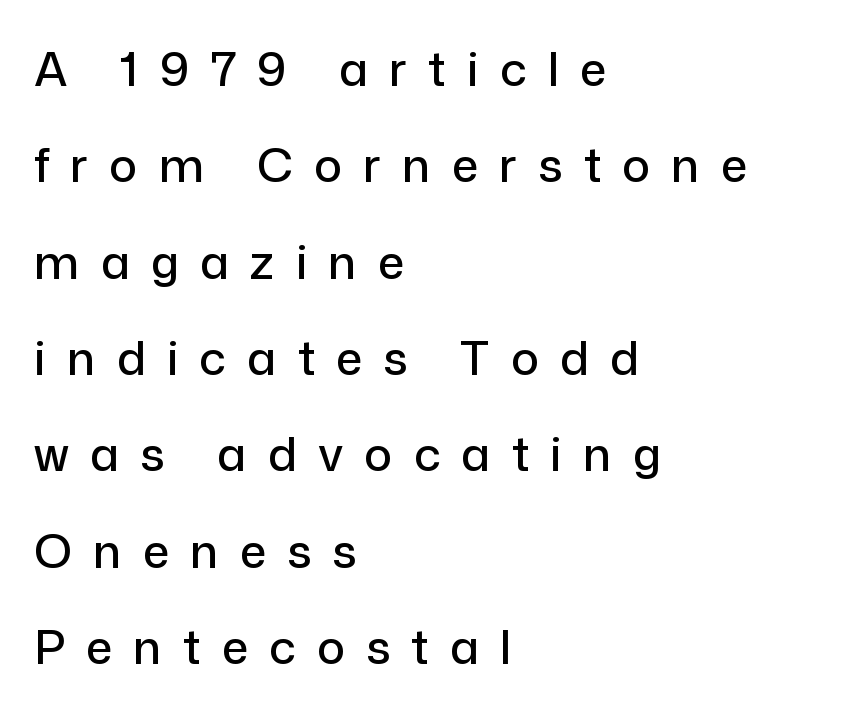
The image shows 47 px sans-serif type, upright; set left-aligned, loose line spacing (2.05x), unusually wide letter spacing (+0.45 em), not underlined; low stroke contrast and a medium x-height.
